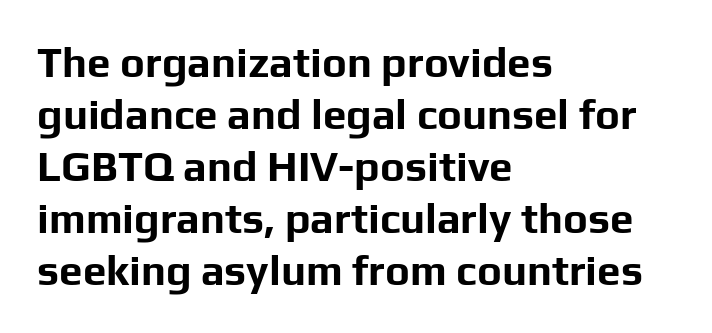
Unlike italic type, these characters show no tilt at all. The glyphs in this specimen are sans serif. Notice how the passage keeps a crisp vertical edge on the left only. Heft: maximum for text — a bold. Do the characters align in a grid? No, the font is proportional. A typesetter would call this zero additional tracking.
